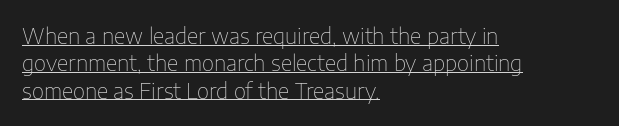
{"italic": "no", "bold": "no", "underline": "yes", "align": "left", "line_spacing": "normal", "line_spacing_ratio": 1.3, "letter_spacing": "normal", "letter_spacing_em": 0.0, "glyph_px": 21}
